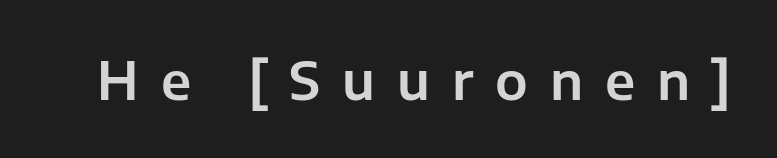
Q: Is the text italic (slanted)? A: No, it is upright.
Q: Is the typeface a serif or a sans-serif typeface? A: Sans-serif.
Q: Is the text underlined? A: No.
Q: Is the spacing between letters normal or unusually wide? A: Unusually wide.
Q: Width (condensed, normal, or wide)? A: Normal.
Q: Stroke contrast? A: Low.
Q: x-height? A: Medium.
Q: Monospaced? A: No.
